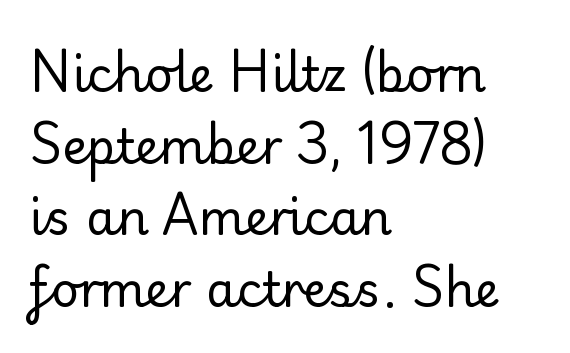
These lines stack with their left ends in a neat column. The lines sit at an ordinary, default distance from one another. Is the letter spacing exaggerated? No — it looks like the ordinary default. The letters stand upright; this is a roman face.
